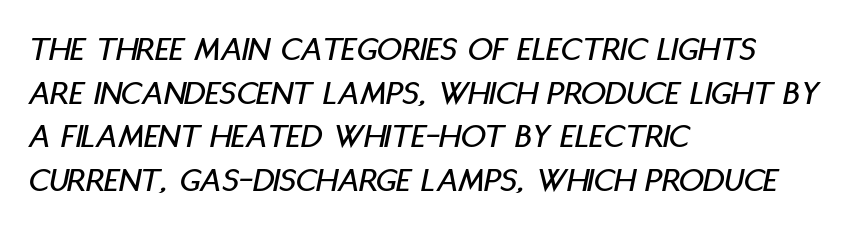
Regarding leading, the lines here are spaced in the standard way. There's an unmistakable incline to the writing here. This sample uses plain, unmodified letter spacing. Beneath every word, the page is bare. The text block is weighted toward the left margin, trailing off unevenly rightward.
